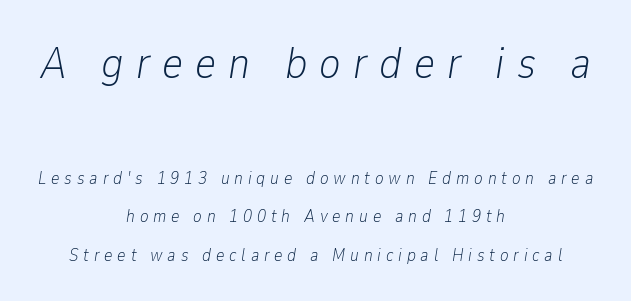
The image shows 45 px light, condensed type, italic (leaning right); set centered, loose line spacing (2.15x), unusually wide letter spacing (+0.27 em), not underlined; the first (top) block is 2.5x larger; low stroke contrast and a medium x-height.
